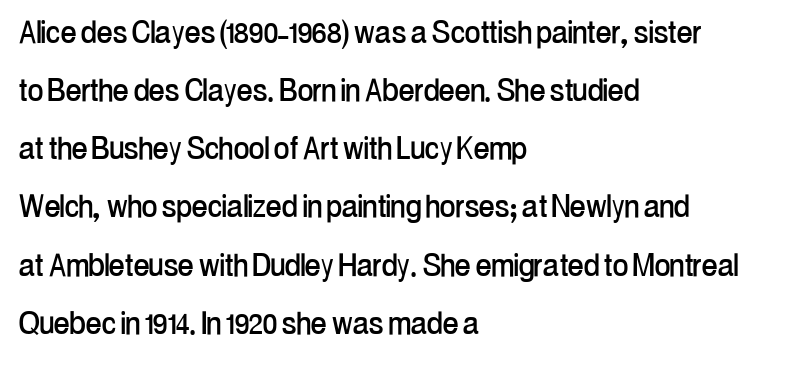
Between one letter and the next there's only the usual sliver of space. Honestly, there is no underline to notice here at all. This is sans-serif lettering, the kind often seen on screens and signage. Each new line begins a customary step beneath the previous one. The setting favours the left margin, as ordinary paragraphs usually do.
